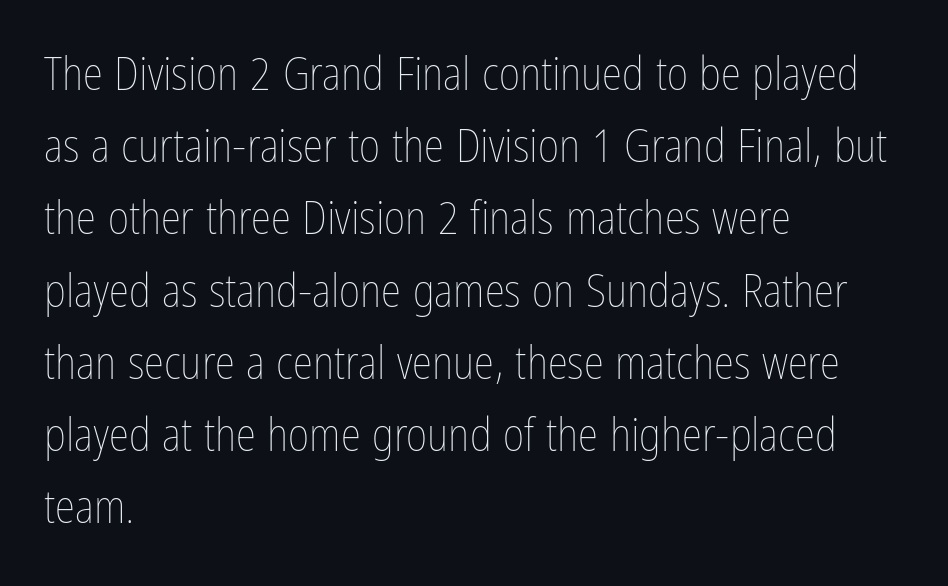
Caption: multi-line text, flush left, ragged right. Here the designer chose a conventional face with non-uniform glyph widths. The passage shown is not bold in any degree. Caption: standard tracking, unaltered. The specimen reads as upright at a glance.
